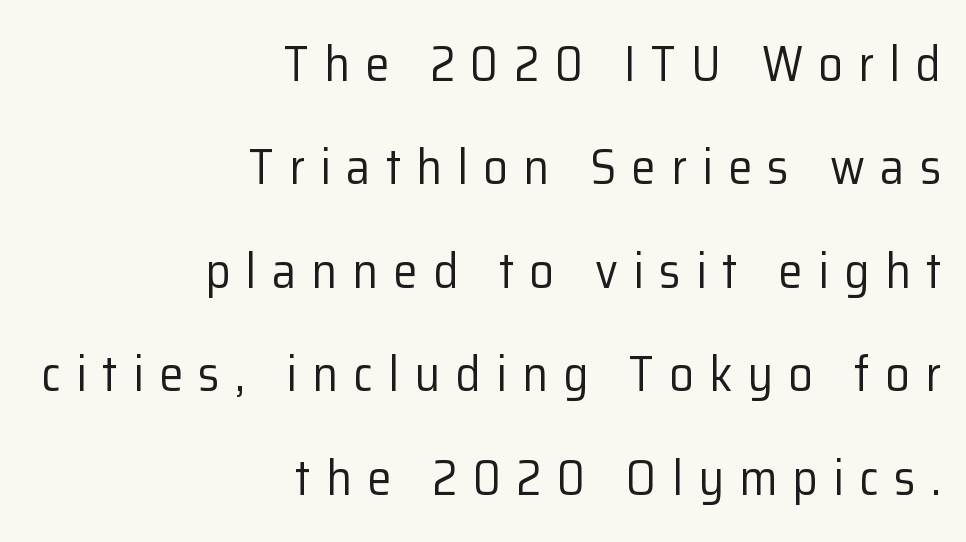
Grotesque or geometric, the face here clearly has no serifs. The lettering holds an erect, upright posture throughout. The characters are drawn with everyday or finer stroke widths. Vertically, the passage feels expansive, rows floating well apart.
